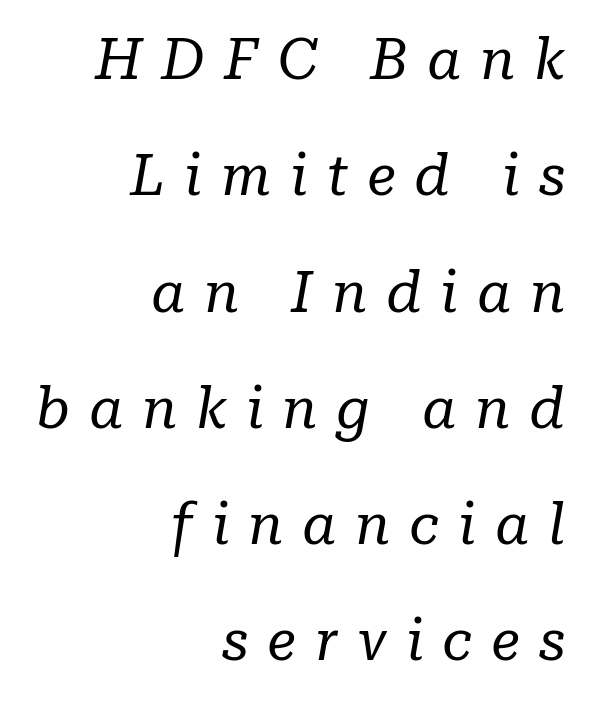
The image shows 57 px regular-weight serif type, italic (leaning right); set right-aligned, loose line spacing (2.04x), unusually wide letter spacing (+0.33 em), not underlined; low stroke contrast and a medium x-height.
